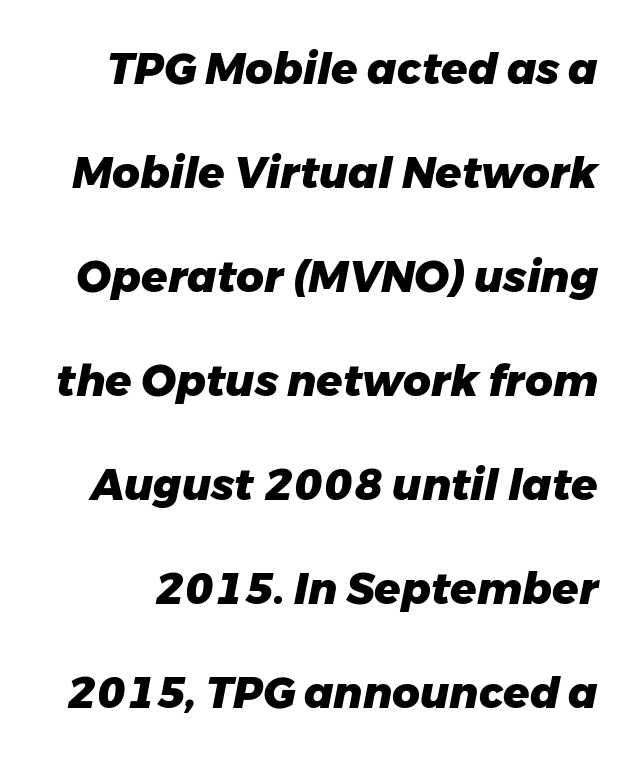
The passage shown is typed in a proportional face where columns would drift. How are the letters spaced? Ordinarily, with no added tracking. Rendered with sloped, italic letterforms. Rows of type keep a wide berth in the vertical direction. Weight: bold. Letters rest on an invisible, unmarked baseline.
